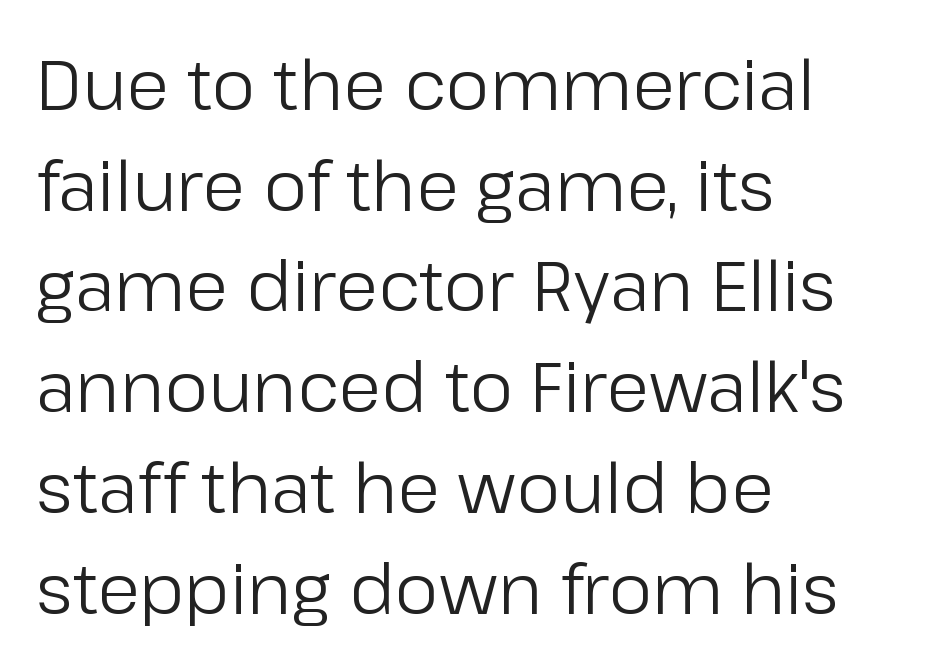
Q: Is the text bold? A: No.
Q: Is the text italic (slanted)? A: No, it is upright.
Q: Is the typeface a serif or a sans-serif typeface? A: Sans-serif.
Q: Is the text underlined? A: No.
Q: How is the paragraph aligned? A: Left-aligned.
Q: Is the spacing between letters normal or unusually wide? A: Normal.
Q: Is the spacing between lines tight, normal or loose? A: Normal.
Q: Width (condensed, normal, or wide)? A: Normal.
Q: Stroke contrast? A: Low.
Q: x-height? A: Medium.
Q: Monospaced? A: No.
